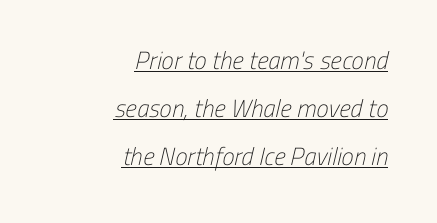
The image shows 25 px text type; set right-aligned, loose line spacing (1.93x), normal letter spacing, underlined.
